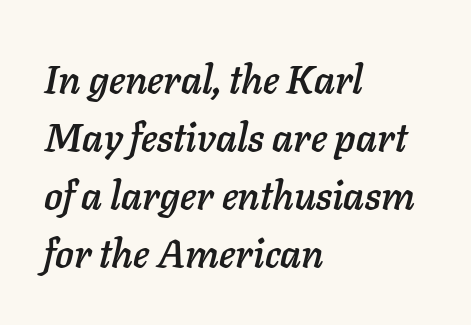
Q: Is the text italic (slanted)? A: Yes, it leans right by about 11 degrees.
Q: Is the text underlined? A: No.
Q: How is the paragraph aligned? A: Left-aligned.
Q: Is the spacing between letters normal or unusually wide? A: Normal.
Q: Is the spacing between lines tight, normal or loose? A: Normal.
Q: Width (condensed, normal, or wide)? A: Normal.
Q: Stroke contrast? A: Low.
Q: x-height? A: Medium.
Q: Monospaced? A: No.
